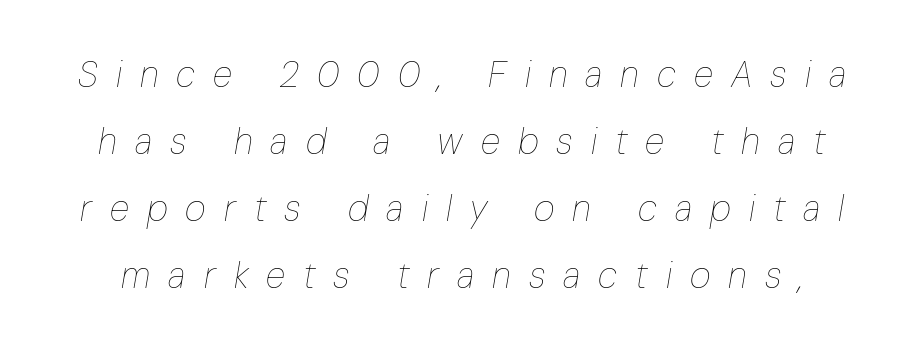
Compared with ordinary roman type, these characters are visibly tilted. Heaviness? Minimal to ordinary, like unemphasized prose. Character widths vary here, with narrow letters taking less room than wide ones. The passage shown has open, widely tracked lettering throughout. Honestly, there is no underline to notice here at all.
